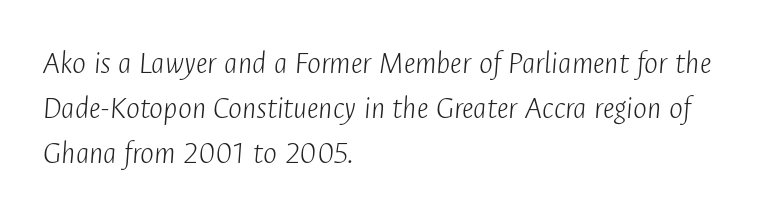
The image shows 33 px light, condensed type, italic (leaning right); set left-aligned, normal line spacing (1.37x), normal letter spacing, not underlined; low stroke contrast and a medium x-height.
